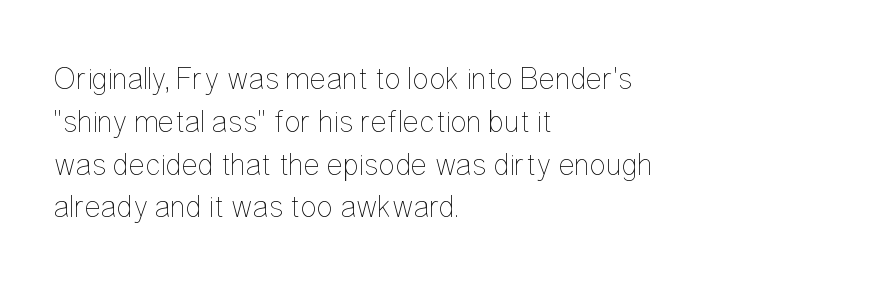
This is roman type, the default non-slanted kind. Each word holds together tightly as a unit, with standard inter-letter gaps. Casual observation: everything's shoved over to the left. Looks like regular typesetting: each glyph gets only the width it needs.
